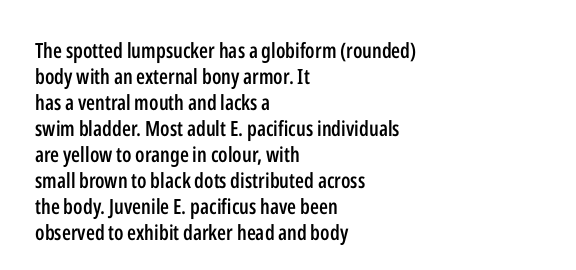
Q: Is the text bold? A: Semi-bold.
Q: Is the text italic (slanted)? A: No, it is upright.
Q: Is the text underlined? A: No.
Q: How is the paragraph aligned? A: Left-aligned.
Q: Is the spacing between letters normal or unusually wide? A: Normal.
